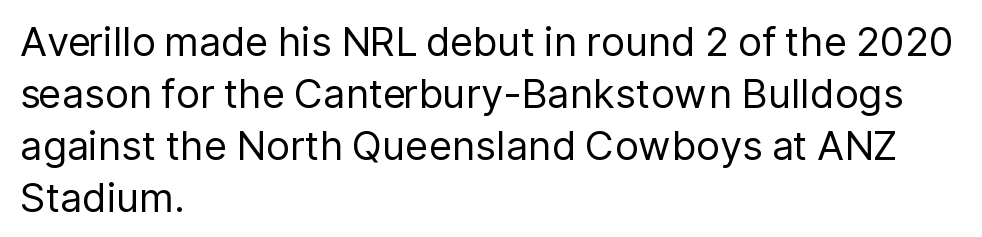
The image shows 40 px regular-weight sans-serif type, upright; set left-aligned, normal line spacing (1.3x), normal letter spacing, not underlined; low stroke contrast and a medium x-height.
